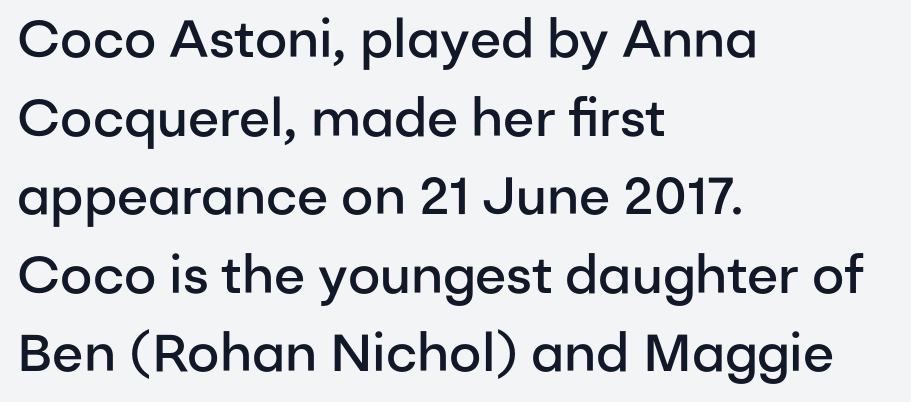
The image shows 52 px semibold sans-serif type, upright; set left-aligned, normal line spacing (1.51x), normal letter spacing, not underlined; low stroke contrast and a medium x-height.
